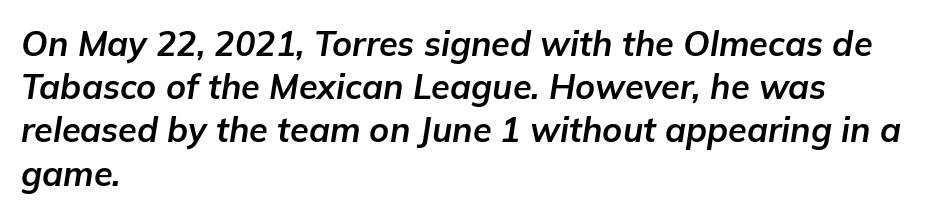
Q: Is the text bold? A: Yes.
Q: Is the text italic (slanted)? A: Yes, it leans right by about 9 degrees.
Q: Is the text underlined? A: No.
Q: How is the paragraph aligned? A: Left-aligned.
Q: Is the spacing between letters normal or unusually wide? A: Normal.
Q: Is the spacing between lines tight, normal or loose? A: Normal.
Q: Width (condensed, normal, or wide)? A: Normal.
Q: Stroke contrast? A: Low.
Q: x-height? A: Medium.
Q: Monospaced? A: No.
